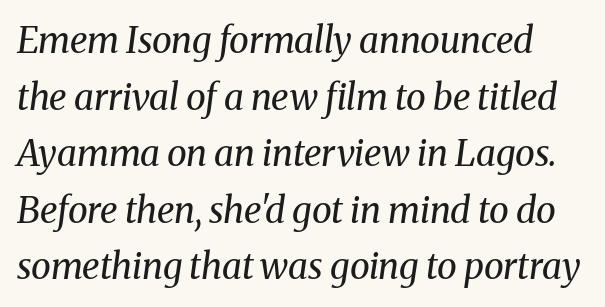
Q: Is the text bold? A: No.
Q: Is the text italic (slanted)? A: Yes, it leans right by about 8 degrees.
Q: Is the typeface a serif or a sans-serif typeface? A: Serif.
Q: Is the text underlined? A: No.
Q: Is the spacing between letters normal or unusually wide? A: Normal.
Q: Is the spacing between lines tight, normal or loose? A: Normal.
Q: Width (condensed, normal, or wide)? A: Normal.
Q: Stroke contrast? A: Medium.
Q: x-height? A: Medium.
Q: Monospaced? A: No.
